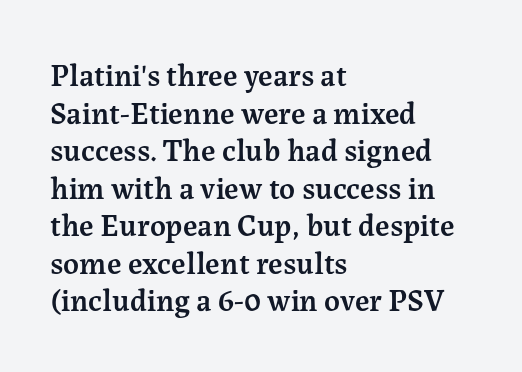
Glyph-to-glyph distance matches everyday printed text. The passage shown is typed in a proportional face where columns would drift. Compared with a centered layout, this one pins lines to the left instead. Quick note: not italic, upright. Typographic density is moderately raised because the face is semibold.
